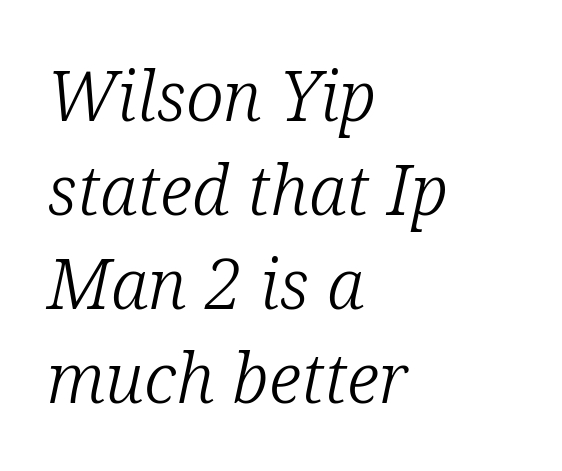
{"serif": "yes", "italic": "yes", "lean": "right", "slant_degrees": 12, "bold": "no", "weight": "light", "width": "normal", "stroke_contrast": "low", "x_height": "medium", "monospaced": "no", "underline": "no", "align": "left", "line_spacing": "normal", "line_spacing_ratio": 1.36, "letter_spacing": "normal", "letter_spacing_em": 0.0, "glyph_px": 69}
